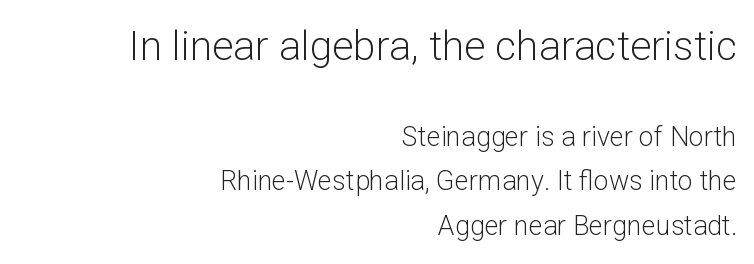
Q: Is the text bold? A: No.
Q: Is the text italic (slanted)? A: No, it is upright.
Q: Is the typeface a serif or a sans-serif typeface? A: Sans-serif.
Q: Is the text underlined? A: No.
Q: How is the paragraph aligned? A: Right-aligned.
Q: Is the spacing between letters normal or unusually wide? A: Normal.
Q: Is the spacing between lines tight, normal or loose? A: Normal.
Q: Which block of text is set in a larger size, the first (top) or the second (bottom)? A: The first (top) one.
Q: Width (condensed, normal, or wide)? A: Normal.
Q: Stroke contrast? A: Low.
Q: x-height? A: Medium.
Q: Monospaced? A: No.
